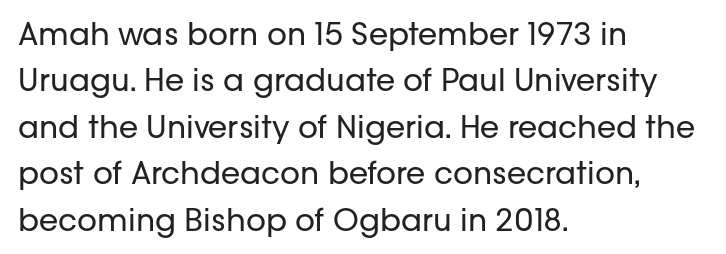
Q: Is the text bold? A: No.
Q: Is the text italic (slanted)? A: No, it is upright.
Q: Is the typeface a serif or a sans-serif typeface? A: Sans-serif.
Q: Is the text underlined? A: No.
Q: How is the paragraph aligned? A: Left-aligned.
Q: Is the spacing between letters normal or unusually wide? A: Normal.
Q: Is the spacing between lines tight, normal or loose? A: Normal.
Q: Width (condensed, normal, or wide)? A: Normal.
Q: Stroke contrast? A: Low.
Q: x-height? A: Medium.
Q: Monospaced? A: No.
